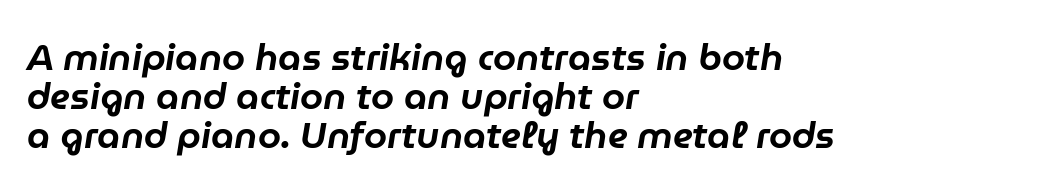
{"italic": "yes", "lean": "right", "slant_degrees": 9, "width": "normal", "stroke_contrast": "low", "x_height": "medium", "monospaced": "no", "underline": "no", "align": "left", "line_spacing": "tight", "line_spacing_ratio": 1.05, "letter_spacing": "normal", "letter_spacing_em": 0.0, "glyph_px": 37}
